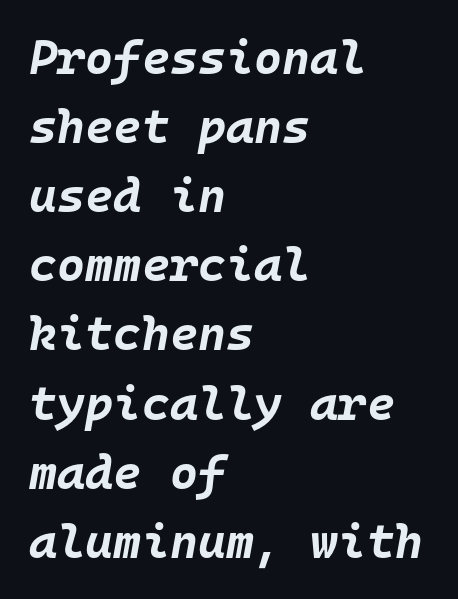
Q: Is the text bold? A: Yes.
Q: Is the text italic (slanted)? A: Yes, it leans right by about 10 degrees.
Q: Is the text underlined? A: No.
Q: How is the paragraph aligned? A: Left-aligned.
Q: Is the spacing between letters normal or unusually wide? A: Normal.
Q: Is the spacing between lines tight, normal or loose? A: Normal.
Q: Width (condensed, normal, or wide)? A: Normal.
Q: Stroke contrast? A: Low.
Q: x-height? A: Large.
Q: Monospaced? A: Yes.
